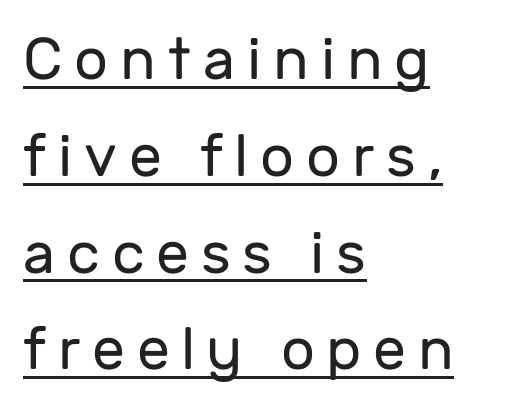
{"serif": "no", "italic": "no", "bold": "no", "weight": "regular", "width": "normal", "stroke_contrast": "low", "x_height": "medium", "monospaced": "no", "underline": "yes", "align": "left", "line_spacing": "normal", "line_spacing_ratio": 1.64, "letter_spacing": "wide", "letter_spacing_em": 0.2, "glyph_px": 59}
